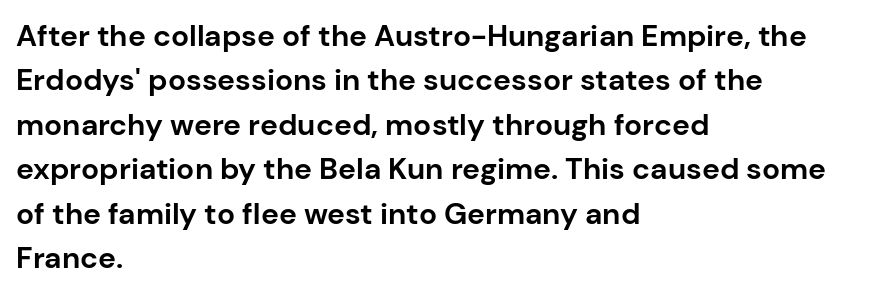
{"serif": "no", "italic": "no", "bold": "yes", "weight": "bold", "width": "normal", "stroke_contrast": "low", "x_height": "medium", "monospaced": "no", "underline": "no", "align": "left", "line_spacing": "normal", "line_spacing_ratio": 1.48, "letter_spacing": "normal", "letter_spacing_em": 0.0, "glyph_px": 30}
